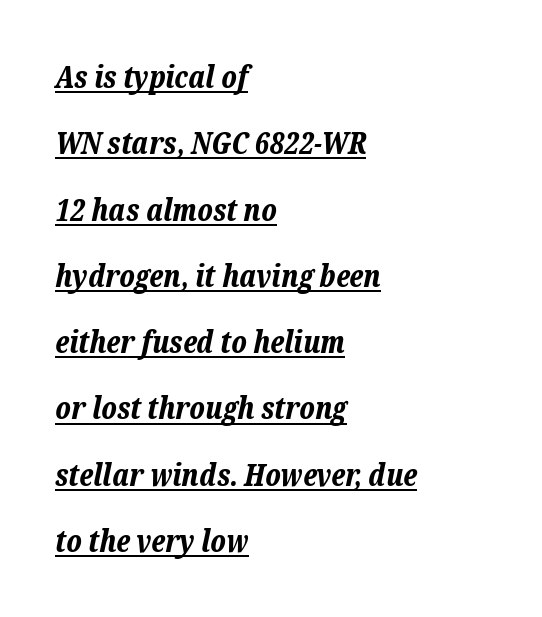
Q: Is the text bold? A: Yes.
Q: Is the text italic (slanted)? A: Yes, it leans right by about 12 degrees.
Q: Is the text underlined? A: Yes.
Q: How is the paragraph aligned? A: Left-aligned.
Q: Is the spacing between letters normal or unusually wide? A: Normal.
Q: Is the spacing between lines tight, normal or loose? A: Loose.
Q: Width (condensed, normal, or wide)? A: Normal.
Q: Stroke contrast? A: Low.
Q: x-height? A: Medium.
Q: Monospaced? A: No.
